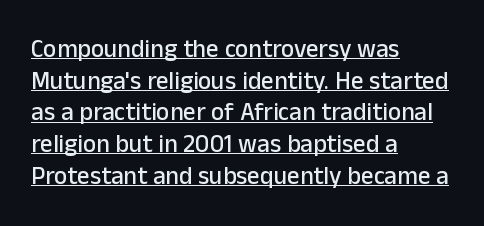
Horizontal bands of white between lines are of average thickness. Does the lettering tilt? It doesn't — this is upright. Caption: standard tracking, unaltered. The typesetter chose a ragged-right arrangement here. The rendering uses the underline text-decoration.
